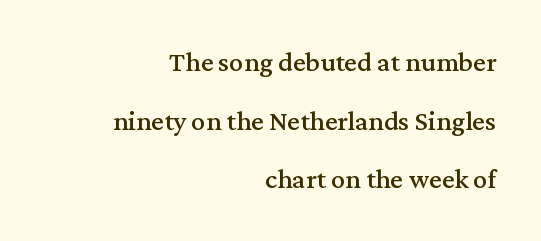
Q: Is the text italic (slanted)? A: No, it is upright.
Q: Is the typeface a serif or a sans-serif typeface? A: Serif.
Q: Is the text underlined? A: No.
Q: How is the paragraph aligned? A: Right-aligned.
Q: Is the spacing between letters normal or unusually wide? A: Normal.
Q: Is the spacing between lines tight, normal or loose? A: Loose.
Q: Width (condensed, normal, or wide)? A: Normal.
Q: Stroke contrast? A: Medium.
Q: x-height? A: Medium.
Q: Monospaced? A: No.
